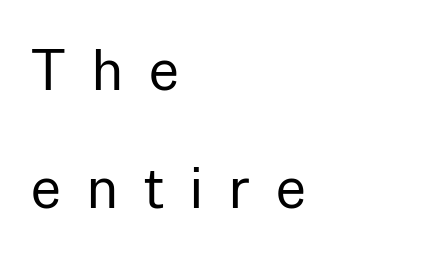
Q: Is the text bold? A: No.
Q: Is the text italic (slanted)? A: No, it is upright.
Q: Is the typeface a serif or a sans-serif typeface? A: Sans-serif.
Q: Is the text underlined? A: No.
Q: How is the paragraph aligned? A: Left-aligned.
Q: Is the spacing between letters normal or unusually wide? A: Unusually wide.
Q: Is the spacing between lines tight, normal or loose? A: Loose.
Q: Width (condensed, normal, or wide)? A: Normal.
Q: Stroke contrast? A: Low.
Q: x-height? A: Medium.
Q: Monospaced? A: No.
